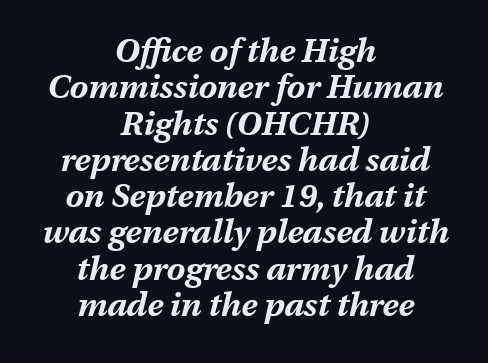
Successive baselines arrive quickly, one right under another. Thick stems and heavy bowls — unmistakably bold. The text carries the slant typical of an italic or oblique font. The line texture is even and compact thanks to regular tracking.
